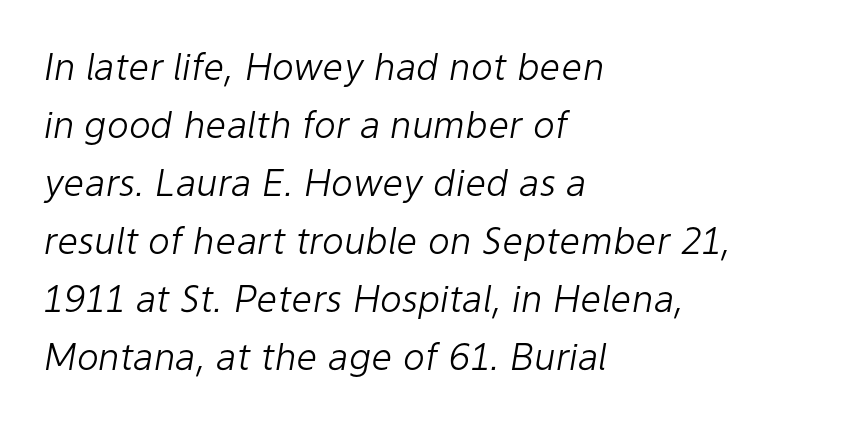
{"italic": "yes", "lean": "right", "slant_degrees": 9, "bold": "no", "weight": "light", "width": "normal", "stroke_contrast": "low", "x_height": "medium", "monospaced": "no", "underline": "no", "align": "left", "line_spacing": "normal", "line_spacing_ratio": 1.57, "letter_spacing": "normal", "letter_spacing_em": 0.0, "glyph_px": 37}
